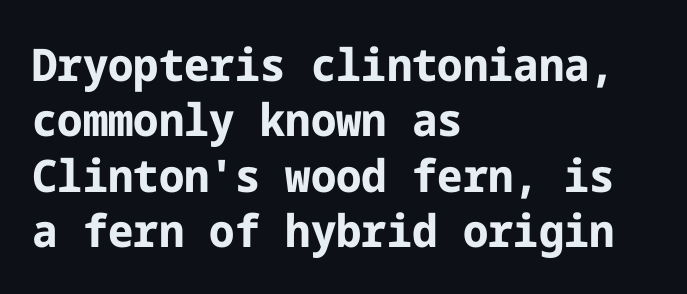
{"serif": "no", "italic": "no", "bold": "yes", "weight": "bold", "width": "normal", "stroke_contrast": "low", "x_height": "medium", "underline": "no", "align": "left", "line_spacing_ratio": 1.23, "letter_spacing": "normal", "letter_spacing_em": 0.0, "glyph_px": 45}
